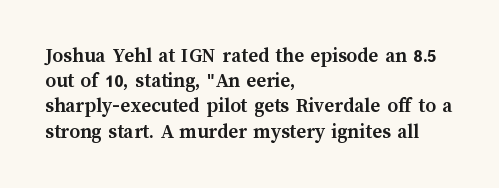
{"italic": "no", "bold": "yes", "underline": "no", "align": "left", "line_spacing_ratio": 1.2, "letter_spacing": "normal", "letter_spacing_em": 0.0, "glyph_px": 21}
